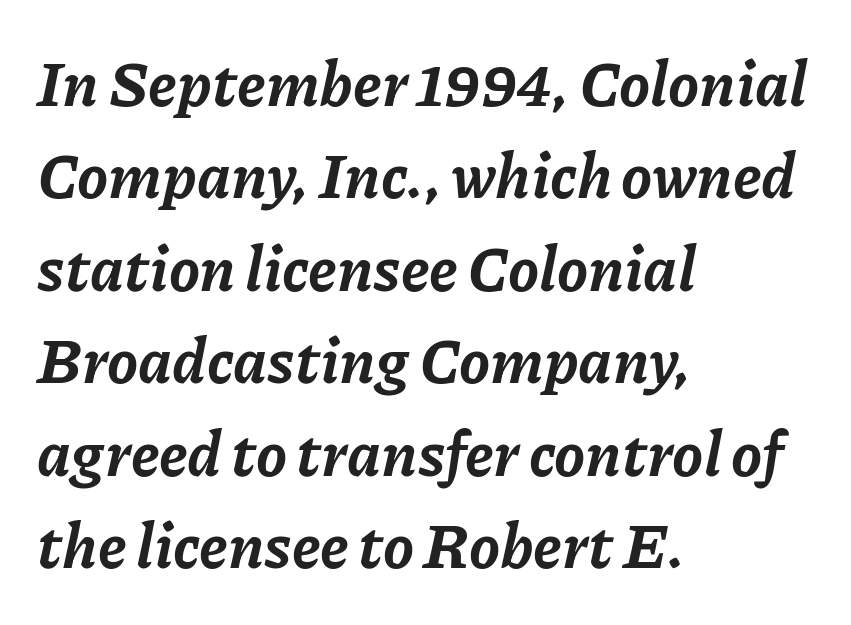
{"italic": "yes", "lean": "right", "slant_degrees": 11, "bold": "yes", "weight": "bold", "width": "normal", "stroke_contrast": "low", "x_height": "medium", "monospaced": "no", "underline": "no", "align": "left", "line_spacing": "normal", "line_spacing_ratio": 1.49, "letter_spacing": "normal", "letter_spacing_em": 0.0, "glyph_px": 62}
